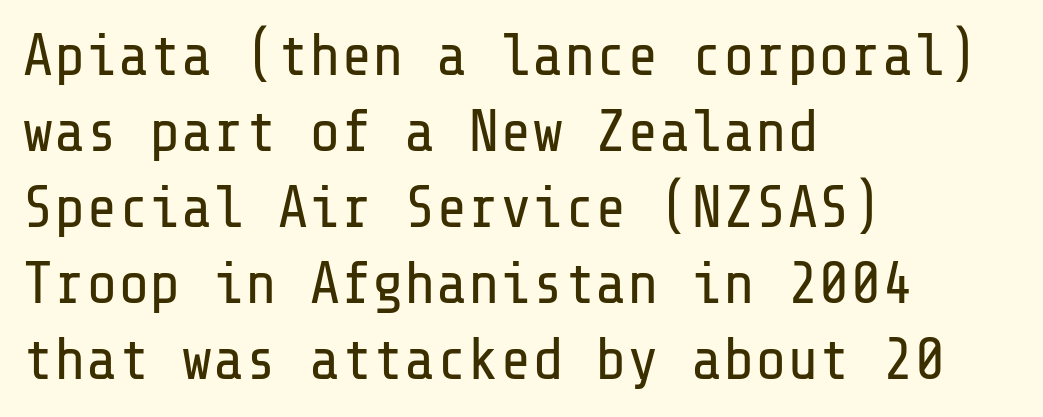
Q: Is the text bold? A: No.
Q: Is the text italic (slanted)? A: No, it is upright.
Q: Is the typeface a serif or a sans-serif typeface? A: Sans-serif.
Q: Is the text underlined? A: No.
Q: How is the paragraph aligned? A: Left-aligned.
Q: Is the spacing between letters normal or unusually wide? A: Normal.
Q: Is the spacing between lines tight, normal or loose? A: Normal.
Q: Width (condensed, normal, or wide)? A: Normal.
Q: Stroke contrast? A: Low.
Q: x-height? A: Medium.
